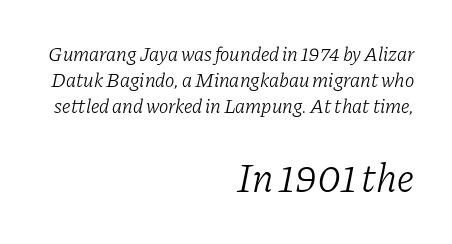
Q: Is the text bold? A: No.
Q: Is the text italic (slanted)? A: Yes, it leans right by about 11 degrees.
Q: Is the typeface a serif or a sans-serif typeface? A: Serif.
Q: Is the text underlined? A: No.
Q: How is the paragraph aligned? A: Right-aligned.
Q: Is the spacing between letters normal or unusually wide? A: Normal.
Q: Is the spacing between lines tight, normal or loose? A: Normal.
Q: Which block of text is set in a larger size, the first (top) or the second (bottom)? A: The second (bottom) one.
Q: Width (condensed, normal, or wide)? A: Normal.
Q: Stroke contrast? A: Low.
Q: x-height? A: Medium.
Q: Monospaced? A: No.
